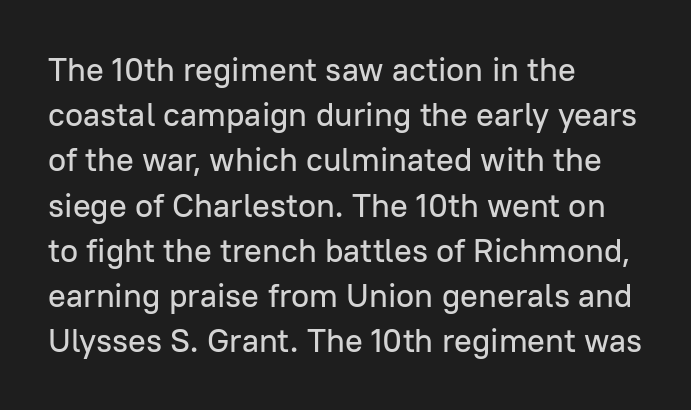
Q: Is the text italic (slanted)? A: No, it is upright.
Q: Is the typeface a serif or a sans-serif typeface? A: Sans-serif.
Q: Is the text underlined? A: No.
Q: How is the paragraph aligned? A: Left-aligned.
Q: Is the spacing between letters normal or unusually wide? A: Normal.
Q: Is the spacing between lines tight, normal or loose? A: Normal.
Q: Width (condensed, normal, or wide)? A: Normal.
Q: Stroke contrast? A: Low.
Q: x-height? A: Medium.
Q: Monospaced? A: No.
